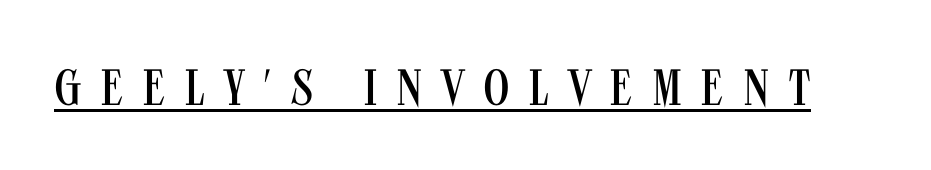
Each letter keeps its own natural width here, so spacing adapts to shape. Serif or sans? Sans — the stroke terminals are bare. Posture: vertical. Between one letter and the next there's a generous, obvious gap.
